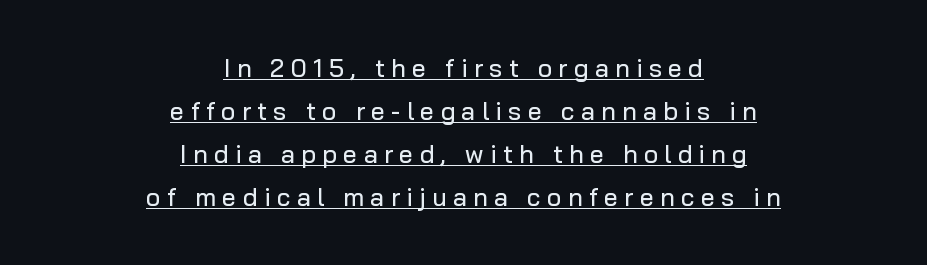
Q: Is the text italic (slanted)? A: No, it is upright.
Q: Is the text underlined? A: Yes.
Q: How is the paragraph aligned? A: Centered.
Q: Is the spacing between letters normal or unusually wide? A: Unusually wide.
